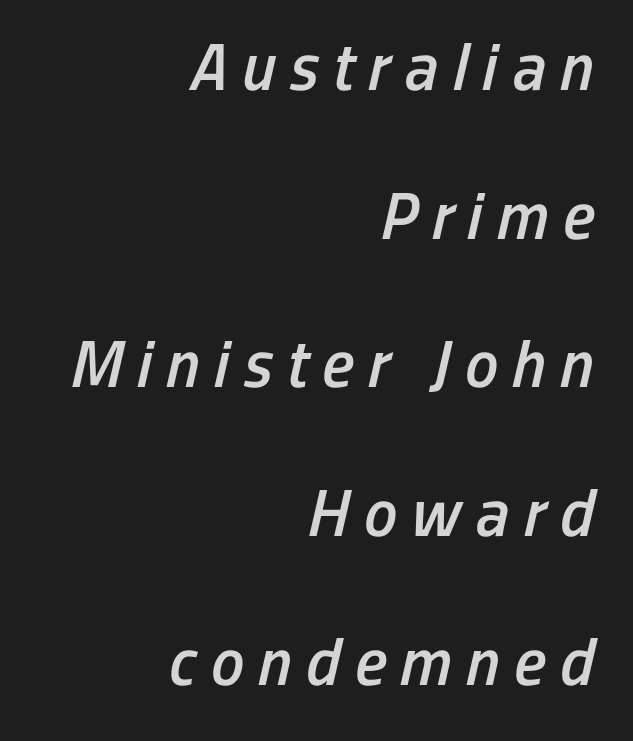
The line texture is sparse and dotted thanks to wide tracking. Typesetter's note: demi weight, one step under bold. These lines stack with their right ends in a neat column. Posture: slanted.
